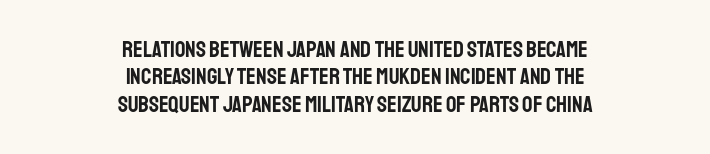
Q: Is the text italic (slanted)? A: No, it is upright.
Q: Is the text underlined? A: No.
Q: How is the paragraph aligned? A: Centered.
Q: Is the spacing between letters normal or unusually wide? A: Normal.
